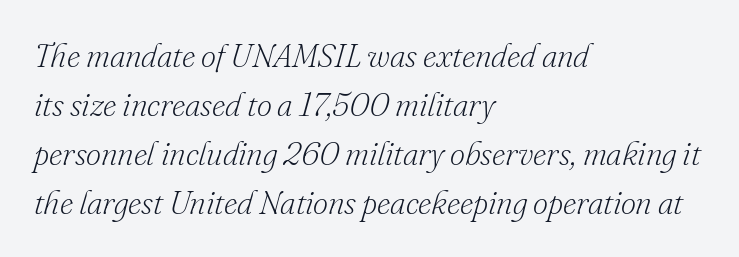
The image shows 33 px light serif type, italic (leaning right); set left-aligned, normal line spacing (1.48x), normal letter spacing, not underlined; low stroke contrast and a small x-height.
